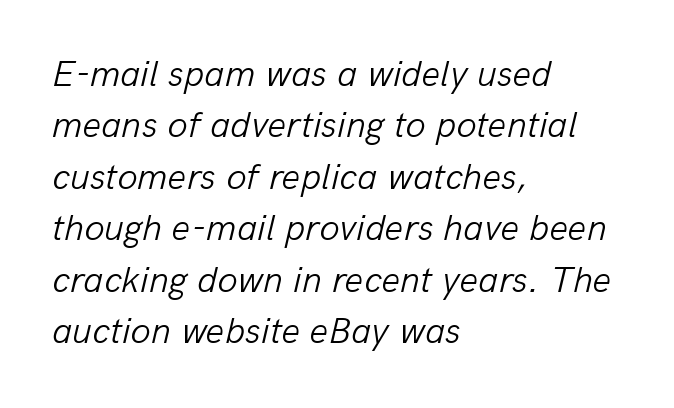
The words here are not underlined. The face used here is rendered with its standard letterfit. Vertical spacing — default. The font is comparable to plain body text, perhaps lighter. The axis of the letterforms is tilted away from vertical.
